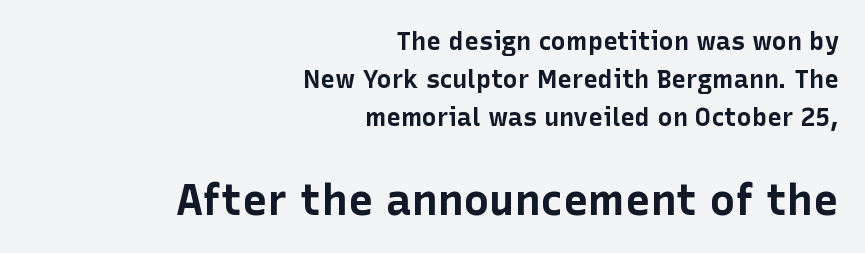
The image shows 43 px bold sans-serif type, upright; set right-aligned, normal line spacing (1.52x), normal letter spacing, not underlined; the second (bottom) block is 1.72x larger; low stroke contrast and a medium x-height.
